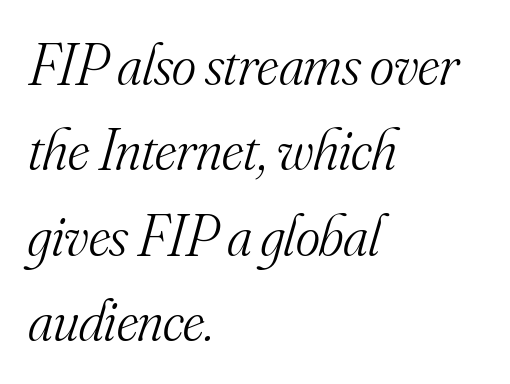
{"serif": "yes", "italic": "yes", "lean": "right", "slant_degrees": 16, "bold": "no", "weight": "light", "width": "normal", "stroke_contrast": "medium", "x_height": "small", "monospaced": "no", "underline": "no", "align": "left", "line_spacing": "normal", "line_spacing_ratio": 1.47, "letter_spacing": "normal", "letter_spacing_em": 0.0, "glyph_px": 58}
